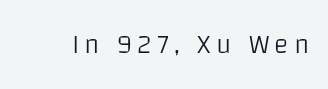
Q: Is the text bold? A: No.
Q: Is the text italic (slanted)? A: No, it is upright.
Q: Is the text underlined? A: No.
